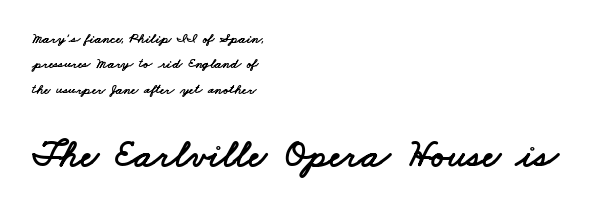
Q: Is the typeface a serif or a sans-serif typeface? A: Sans-serif.
Q: Is the text underlined? A: No.
Q: How is the paragraph aligned? A: Left-aligned.
Q: Is the spacing between letters normal or unusually wide? A: Normal.
Q: Which block of text is set in a larger size, the first (top) or the second (bottom)? A: The second (bottom) one.
Q: Width (condensed, normal, or wide)? A: Wide.
Q: Stroke contrast? A: Low.
Q: x-height? A: Small.
Q: Monospaced? A: No.
